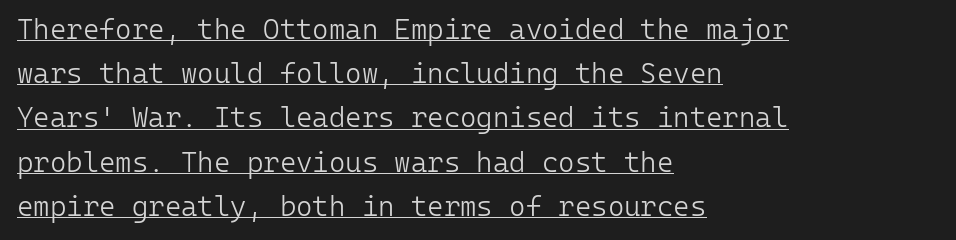
Emphasis is given by a line drawn under the lettering. Rows of type keep a routine distance in the vertical direction. You can tell from the bare stems that sans-serif type was used. The setting favours the left margin, as ordinary paragraphs usually do.
